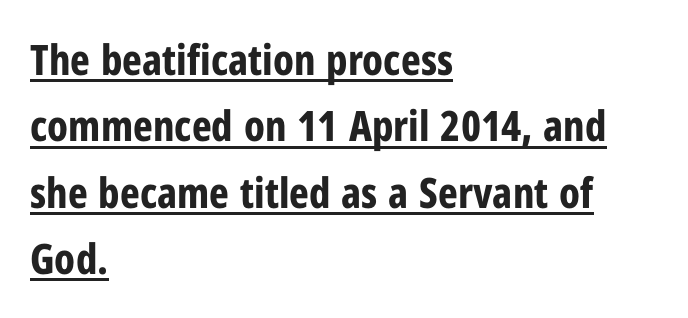
Q: Is the text bold? A: Yes.
Q: Is the text italic (slanted)? A: No, it is upright.
Q: Is the typeface a serif or a sans-serif typeface? A: Sans-serif.
Q: Is the text underlined? A: Yes.
Q: How is the paragraph aligned? A: Left-aligned.
Q: Is the spacing between letters normal or unusually wide? A: Normal.
Q: Is the spacing between lines tight, normal or loose? A: Normal.
Q: Width (condensed, normal, or wide)? A: Condensed.
Q: Stroke contrast? A: Low.
Q: x-height? A: Medium.
Q: Monospaced? A: No.
